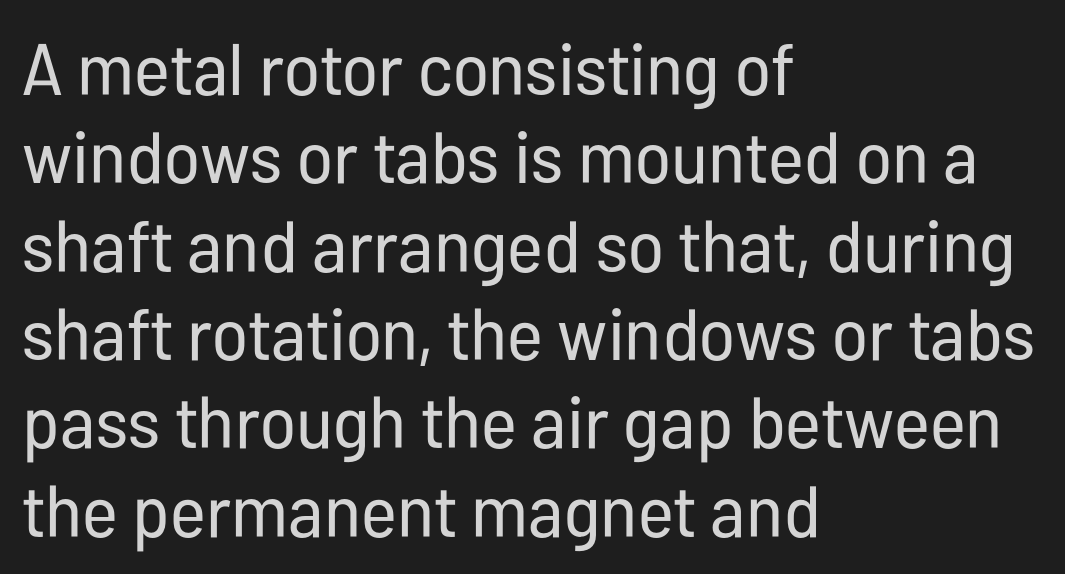
Beneath every word, the page is bare. Leftover space on each line is placed entirely after the last word. Looks like regular typesetting: each glyph gets only the width it needs. This sample uses plain, unmodified letter spacing.
